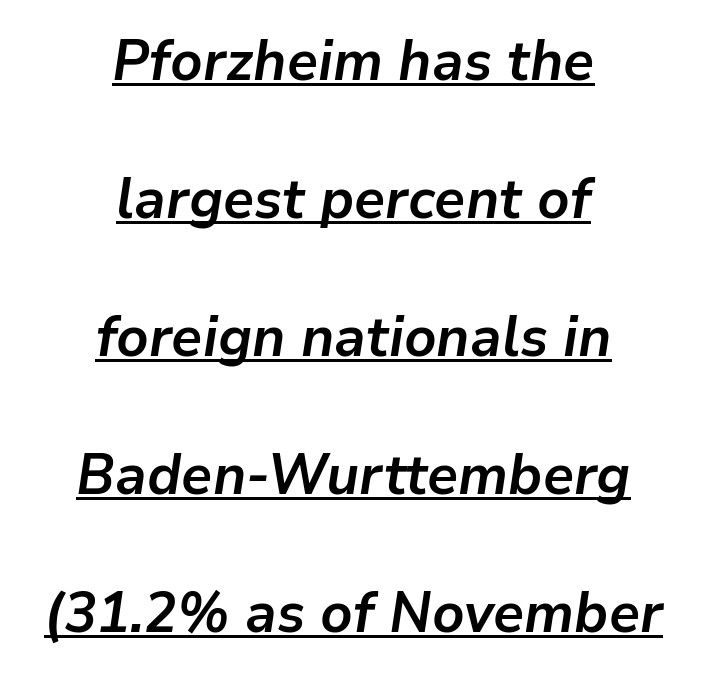
The image shows 57 px semibold type, italic (leaning right); set centered, loose line spacing (2.42x), normal letter spacing, underlined; low stroke contrast and a medium x-height.
